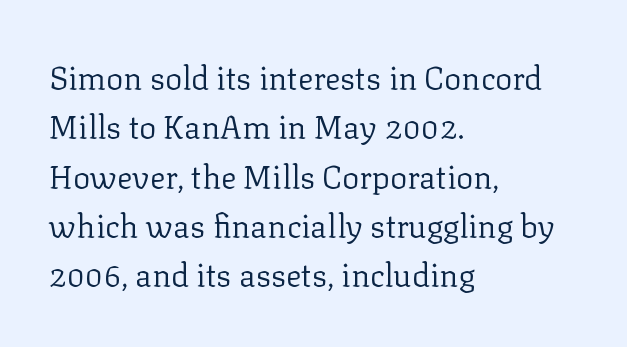
Q: Is the text bold? A: No.
Q: Is the text italic (slanted)? A: No, it is upright.
Q: Is the typeface a serif or a sans-serif typeface? A: Serif.
Q: Is the text underlined? A: No.
Q: How is the paragraph aligned? A: Left-aligned.
Q: Is the spacing between letters normal or unusually wide? A: Normal.
Q: Is the spacing between lines tight, normal or loose? A: Normal.
Q: Width (condensed, normal, or wide)? A: Normal.
Q: Stroke contrast? A: Low.
Q: x-height? A: Medium.
Q: Monospaced? A: No.
